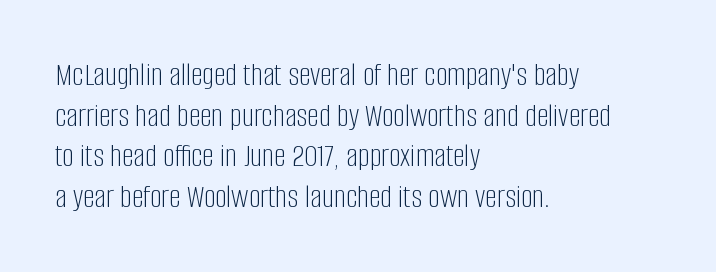
The image shows 33 px light, condensed sans-serif type, upright; set left-aligned, line spacing 1.23x, normal letter spacing, not underlined; low stroke contrast and a large x-height.
